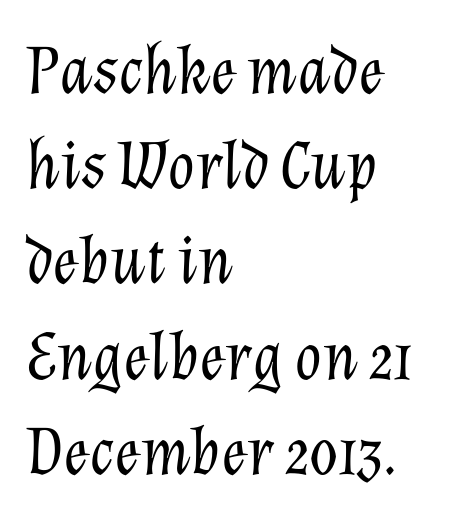
Rule under the text: the space is simply empty. Proportional: the letters do not fall into vertical columns. If you measured baseline to baseline, you'd find a middling distance. Stems and bowls with no extra thickness — not bold.
